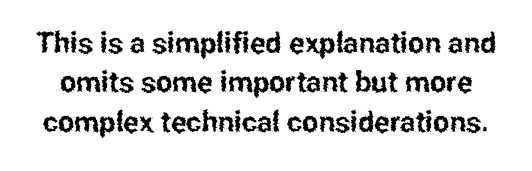
Standard letterfit; no display-style spreading of the glyphs. Observe the absence of serifs on each vertical stroke in this sample. Descenders are the only things crossing below the line. Does the lettering tilt? It doesn't — this is upright.
